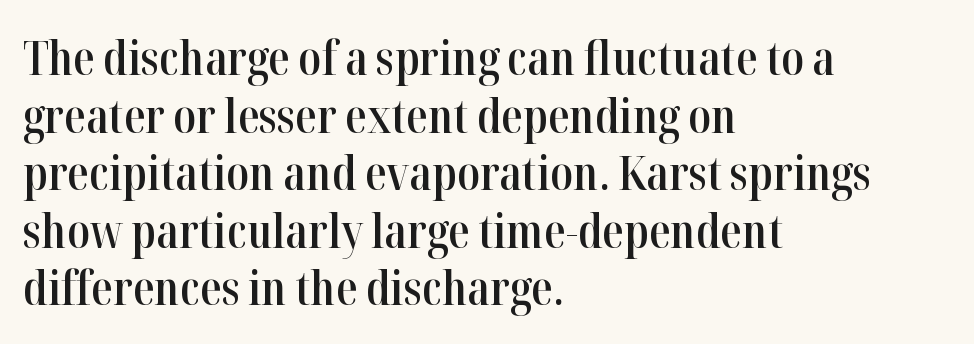
The rendering anchors every line to the left-hand side. The face used here is a semibold: visibly heavier than regular, lighter than bold. The specimen reads as upright at a glance. Yep, those are serifs on the letters.
